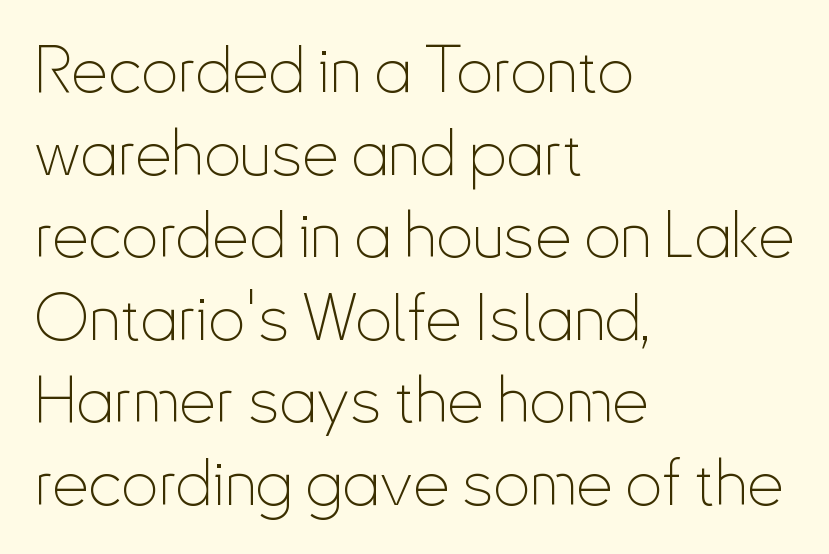
Q: Is the text bold? A: No.
Q: Is the text italic (slanted)? A: No, it is upright.
Q: Is the typeface a serif or a sans-serif typeface? A: Sans-serif.
Q: Is the text underlined? A: No.
Q: How is the paragraph aligned? A: Left-aligned.
Q: Is the spacing between letters normal or unusually wide? A: Normal.
Q: Is the spacing between lines tight, normal or loose? A: Normal.
Q: Width (condensed, normal, or wide)? A: Condensed.
Q: Stroke contrast? A: Low.
Q: x-height? A: Small.
Q: Monospaced? A: No.
